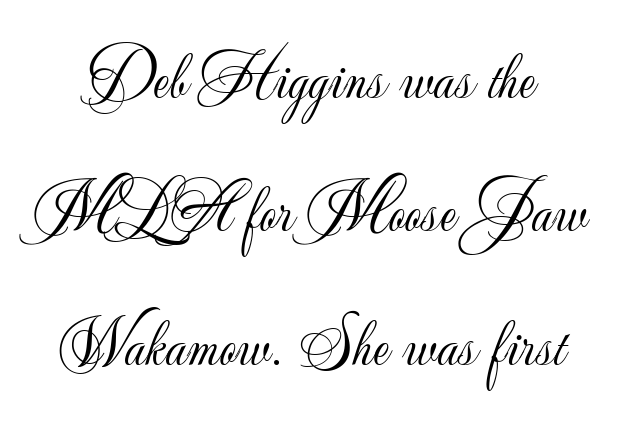
The image shows 67 px light sans-serif type; set loose line spacing (1.99x), normal letter spacing, not underlined; low stroke contrast and a small x-height.
